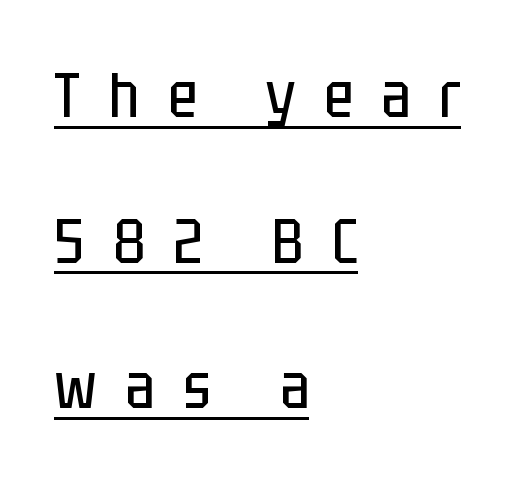
{"serif": "no", "italic": "no", "bold": "no", "weight": "regular", "width": "condensed", "stroke_contrast": "low", "x_height": "large", "monospaced": "no", "underline": "yes", "align": "left", "line_spacing": "loose", "line_spacing_ratio": 2.31, "letter_spacing": "wide", "letter_spacing_em": 0.45, "glyph_px": 63}
